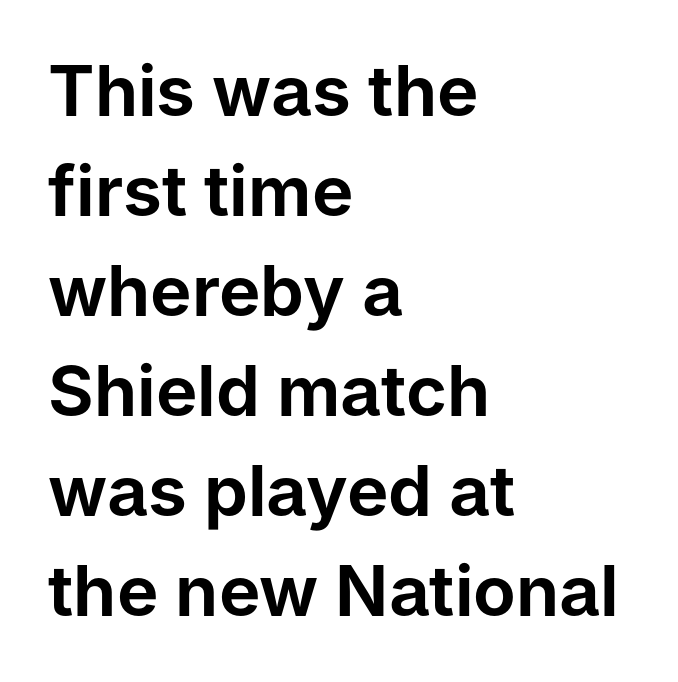
Q: Is the text italic (slanted)? A: No, it is upright.
Q: Is the typeface a serif or a sans-serif typeface? A: Sans-serif.
Q: Is the text underlined? A: No.
Q: How is the paragraph aligned? A: Left-aligned.
Q: Is the spacing between letters normal or unusually wide? A: Normal.
Q: Is the spacing between lines tight, normal or loose? A: Normal.
Q: Width (condensed, normal, or wide)? A: Normal.
Q: Stroke contrast? A: Low.
Q: x-height? A: Medium.
Q: Monospaced? A: No.
